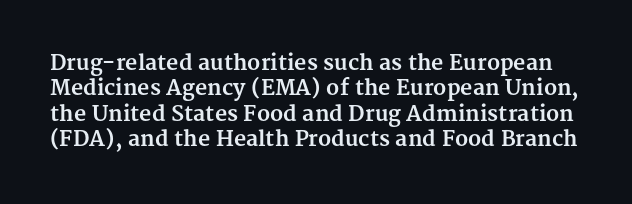
{"italic": "no", "bold": "yes", "underline": "no", "line_spacing_ratio": 1.21, "letter_spacing": "normal", "letter_spacing_em": 0.0, "glyph_px": 21}
